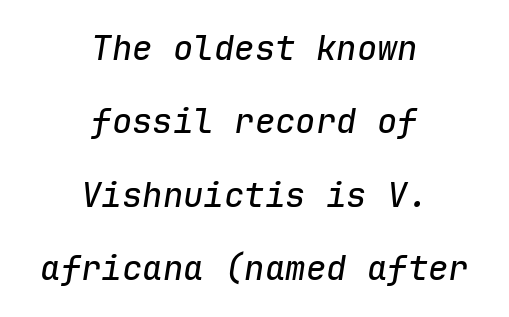
What stands out about the letter spacing? Nothing — it is the standard amount. Regarding leading, the lines here are spaced well apart. Every character here occupies the same horizontal width, giving the sample a typewriter-like rhythm. The rag falls on both sides of this text block equally.
